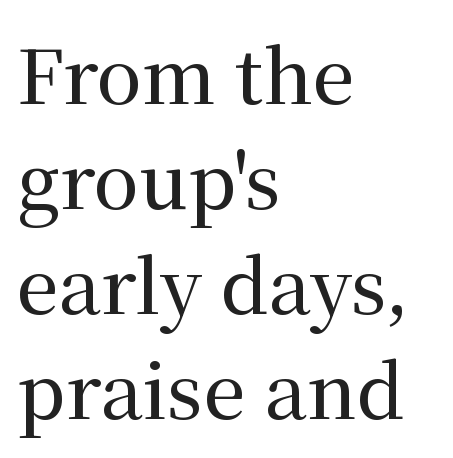
The image shows 75 px serif type, upright; set left-aligned, normal line spacing (1.4x), normal letter spacing, not underlined; medium stroke contrast and a medium x-height.
